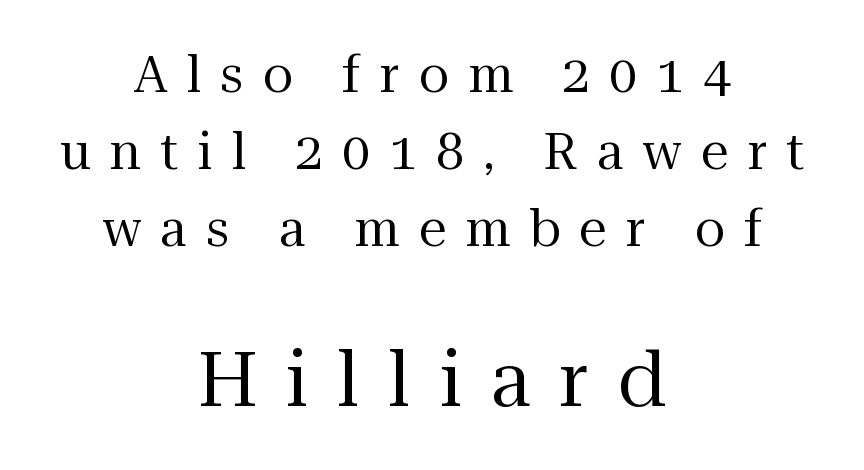
Q: Is the text bold? A: No.
Q: Is the text italic (slanted)? A: No, it is upright.
Q: Is the typeface a serif or a sans-serif typeface? A: Serif.
Q: Is the text underlined? A: No.
Q: How is the paragraph aligned? A: Centered.
Q: Is the spacing between letters normal or unusually wide? A: Unusually wide.
Q: Is the spacing between lines tight, normal or loose? A: Normal.
Q: Which block of text is set in a larger size, the first (top) or the second (bottom)? A: The second (bottom) one.
Q: Width (condensed, normal, or wide)? A: Normal.
Q: Stroke contrast? A: Medium.
Q: x-height? A: Medium.
Q: Monospaced? A: No.
